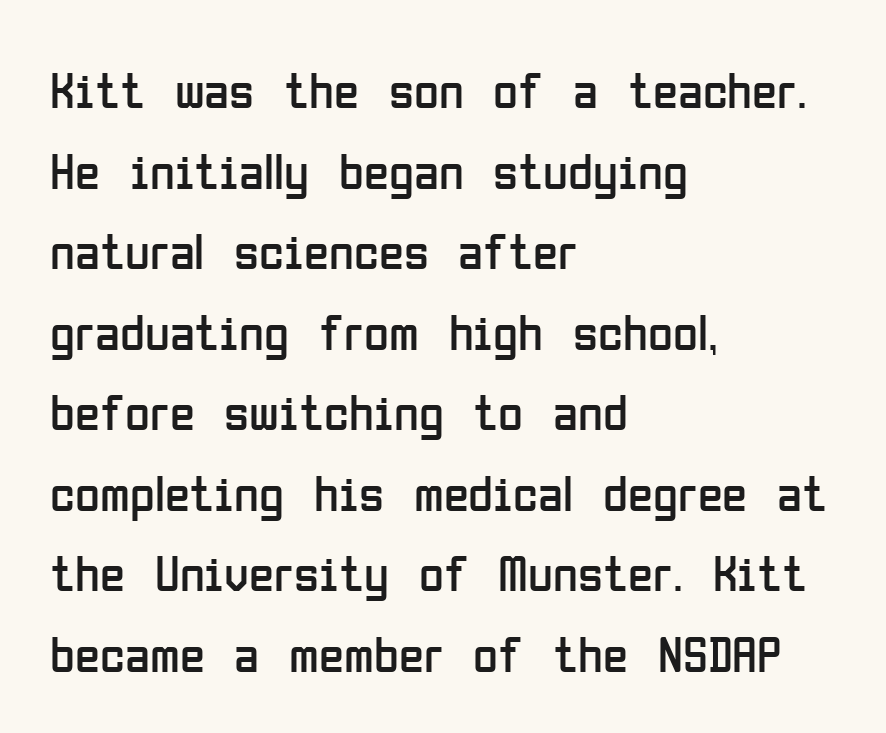
{"serif": "no", "italic": "no", "bold": "no", "weight": "regular", "width": "condensed", "stroke_contrast": "low", "x_height": "medium", "monospaced": "no", "underline": "no", "align": "left", "line_spacing": "normal", "line_spacing_ratio": 1.58, "letter_spacing": "normal", "letter_spacing_em": 0.0, "glyph_px": 51}
